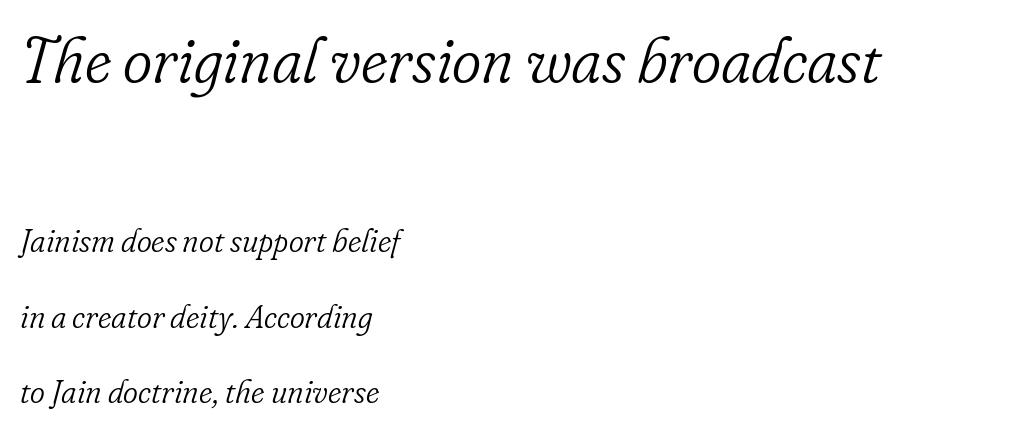
Q: Is the text bold? A: No.
Q: Is the text italic (slanted)? A: Yes, it leans right by about 16 degrees.
Q: Is the typeface a serif or a sans-serif typeface? A: Serif.
Q: Is the text underlined? A: No.
Q: How is the paragraph aligned? A: Left-aligned.
Q: Is the spacing between letters normal or unusually wide? A: Normal.
Q: Is the spacing between lines tight, normal or loose? A: Loose.
Q: Which block of text is set in a larger size, the first (top) or the second (bottom)? A: The first (top) one.
Q: Width (condensed, normal, or wide)? A: Normal.
Q: Stroke contrast? A: Low.
Q: x-height? A: Small.
Q: Monospaced? A: No.
